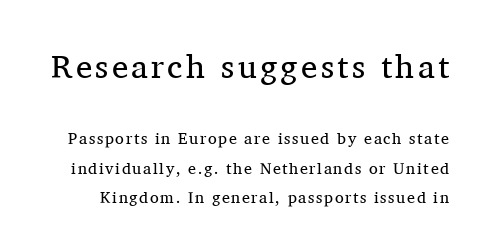
The image shows 33 px regular-weight serif type, upright; set line spacing 1.82x, not underlined; the first (top) block is 2.06x larger; medium stroke contrast and a medium x-height.
